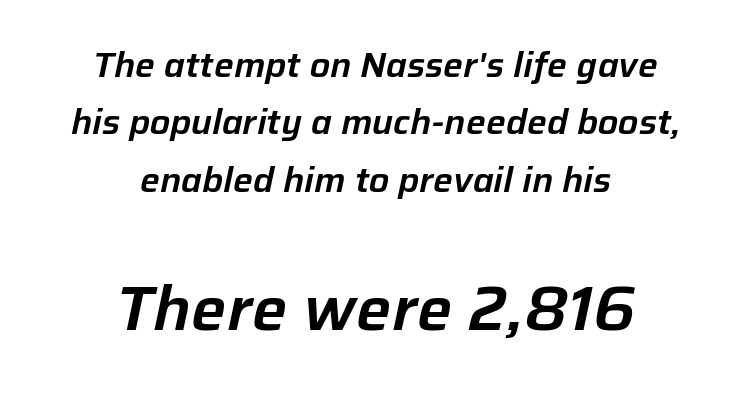
{"italic": "yes", "lean": "right", "slant_degrees": 12, "width": "normal", "stroke_contrast": "low", "x_height": "medium", "monospaced": "no", "underline": "no", "align": "center", "line_spacing": "normal", "line_spacing_ratio": 1.64, "letter_spacing": "normal", "letter_spacing_em": 0.0, "larger_block": "second", "size_ratio": 1.77, "glyph_px": 62}
